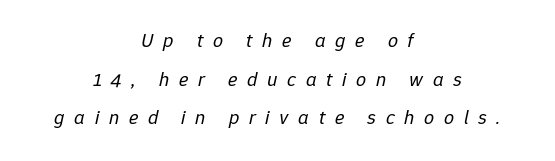
Q: Is the text bold? A: No.
Q: Is the text italic (slanted)? A: Yes, it leans right by about 12 degrees.
Q: Is the text underlined? A: No.
Q: How is the paragraph aligned? A: Centered.
Q: Is the spacing between letters normal or unusually wide? A: Unusually wide.
Q: Is the spacing between lines tight, normal or loose? A: Loose.
